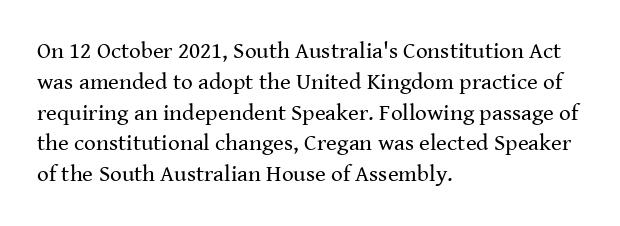
The image shows 23 px text type, upright; set left-aligned, normal line spacing (1.34x), normal letter spacing, not underlined.
